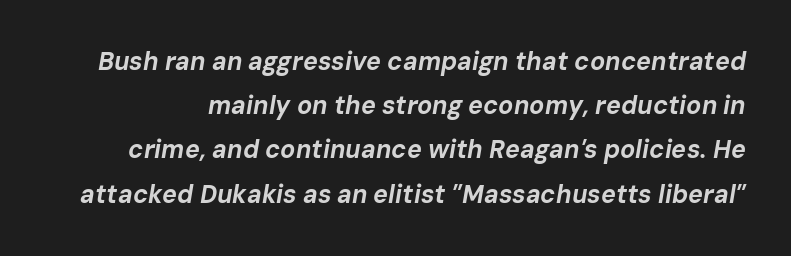
Emphasis by weight is at full strength: bold. Rule under the text: the space is simply empty. Italic: yes, the glyphs are oblique. Inter-character spacing is left at the font's built-in metrics.
